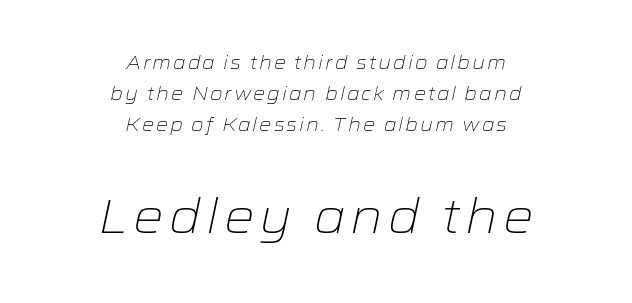
Do the characters align in a grid? No, the font is proportional. Designer's note — italics engaged. These lines sit exactly where default settings would place them. Layout note: lines centered.
